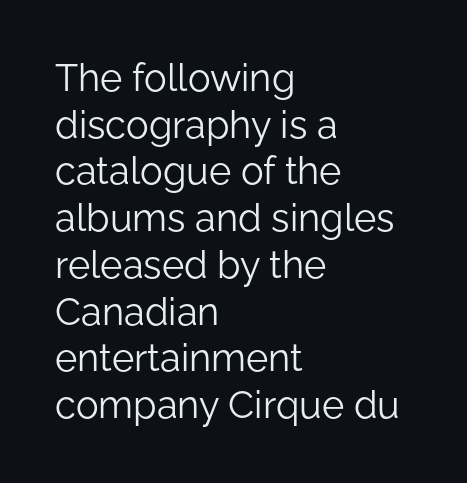
No feet cap the strokes, marking this as sans-serif type. There is no visible air inserted between adjacent glyphs. Ordinary non-slanted type is in use. The strokes carry an ordinary text weight at most. Notice how the passage keeps a crisp vertical edge on the left only.
